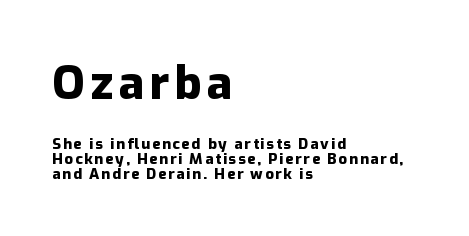
Q: Is the text bold? A: Yes.
Q: Is the text italic (slanted)? A: No, it is upright.
Q: Is the typeface a serif or a sans-serif typeface? A: Sans-serif.
Q: Is the text underlined? A: No.
Q: How is the paragraph aligned? A: Left-aligned.
Q: Is the spacing between lines tight, normal or loose? A: Tight.
Q: Which block of text is set in a larger size, the first (top) or the second (bottom)? A: The first (top) one.
Q: Width (condensed, normal, or wide)? A: Normal.
Q: Stroke contrast? A: Low.
Q: x-height? A: Medium.
Q: Monospaced? A: No.
